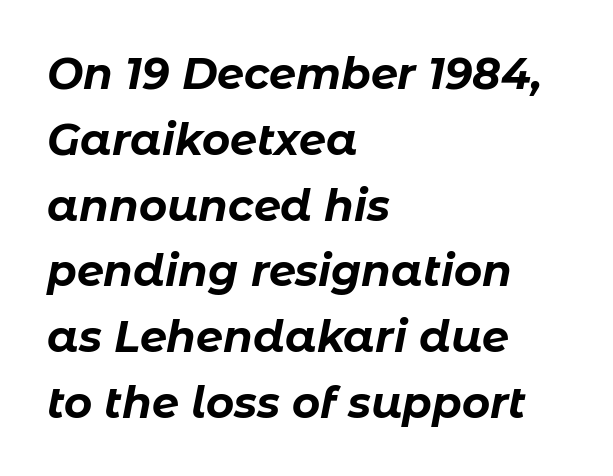
The image shows 43 px bold type, italic (leaning right); set left-aligned, normal line spacing (1.53x), normal letter spacing, not underlined; low stroke contrast and a medium x-height.
